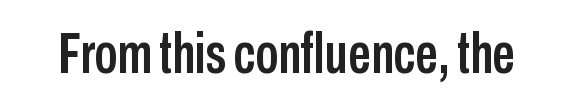
Q: Is the text italic (slanted)? A: No, it is upright.
Q: Is the typeface a serif or a sans-serif typeface? A: Sans-serif.
Q: Is the text underlined? A: No.
Q: Is the spacing between letters normal or unusually wide? A: Normal.
Q: Width (condensed, normal, or wide)? A: Condensed.
Q: Stroke contrast? A: Low.
Q: x-height? A: Medium.
Q: Monospaced? A: No.
